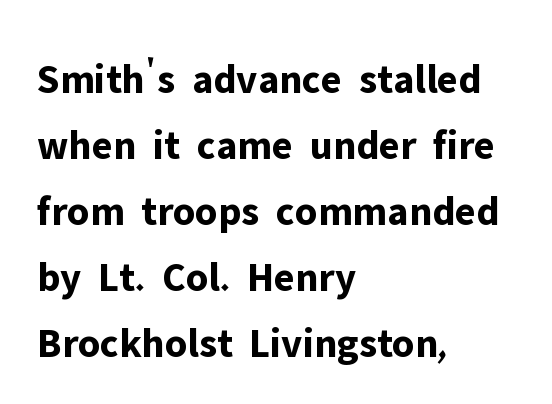
The glyphs are unaccompanied by any horizontal stroke below them. Look at the bottom of the vertical strokes: they stop flat, with no serifs. Italic? Not at all — the glyphs are vertical. How are the letters spaced? Ordinarily, with no added tracking. These words are printed bold, with thick strokes throughout.
